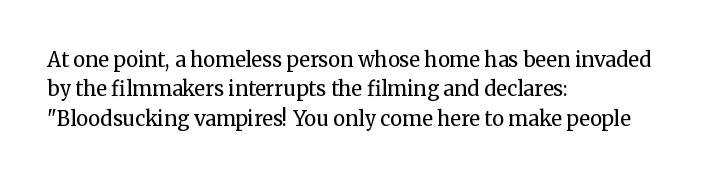
Look at the tracking — it's just the regular setting, nothing added. This sample keeps an unexceptional amount of space between lines. A typesetter would mark this as roman, not italic. Each row of text sits above clean, open space. Ink coverage per letter is moderate at most. This rendering uses left alignment, leaving the right contour irregular.
